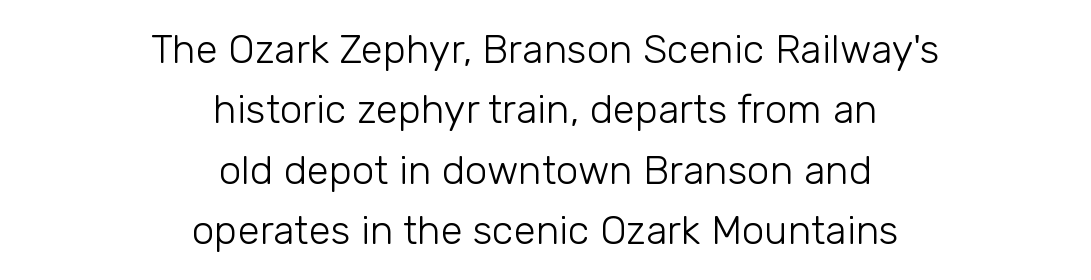
The image shows 40 px light sans-serif type, upright; set centered, normal line spacing (1.51x), normal letter spacing, not underlined; low stroke contrast and a medium x-height.
